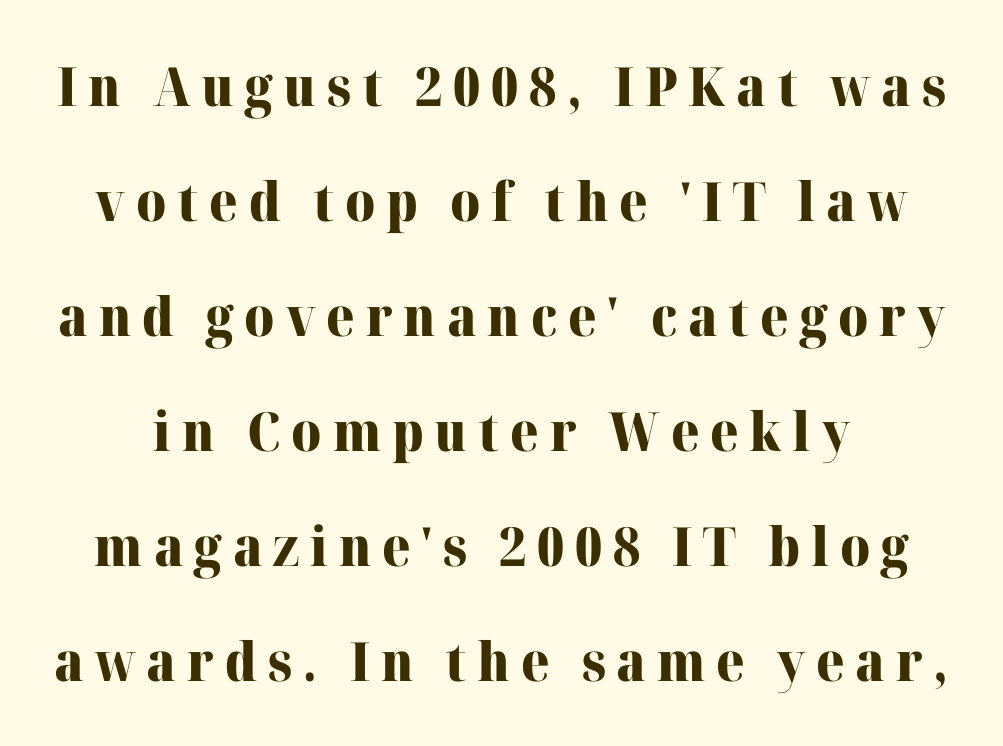
The image shows 54 px heavy serif type, upright; set loose line spacing (2.13x), unusually wide letter spacing (+0.2 em), not underlined; high stroke contrast and a medium x-height.
